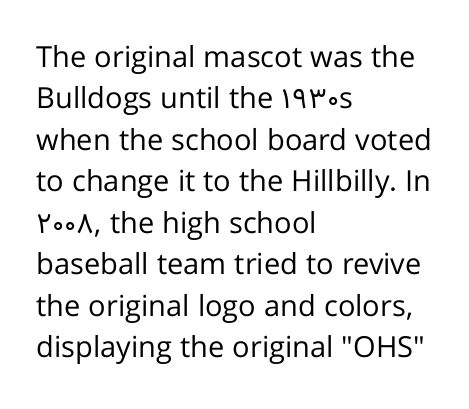
Q: Is the text bold? A: No.
Q: Is the text italic (slanted)? A: No, it is upright.
Q: Is the typeface a serif or a sans-serif typeface? A: Sans-serif.
Q: Is the text underlined? A: No.
Q: How is the paragraph aligned? A: Left-aligned.
Q: Is the spacing between letters normal or unusually wide? A: Normal.
Q: Is the spacing between lines tight, normal or loose? A: Normal.
Q: Width (condensed, normal, or wide)? A: Normal.
Q: Stroke contrast? A: Low.
Q: x-height? A: Medium.
Q: Monospaced? A: No.
